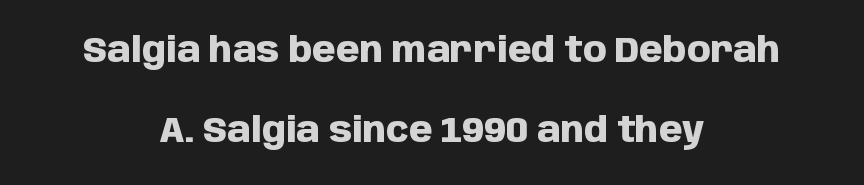
Q: Is the text bold? A: Yes.
Q: Is the text italic (slanted)? A: No, it is upright.
Q: Is the typeface a serif or a sans-serif typeface? A: Sans-serif.
Q: Is the text underlined? A: No.
Q: How is the paragraph aligned? A: Centered.
Q: Is the spacing between letters normal or unusually wide? A: Normal.
Q: Is the spacing between lines tight, normal or loose? A: Loose.
Q: Width (condensed, normal, or wide)? A: Normal.
Q: Stroke contrast? A: Low.
Q: x-height? A: Large.
Q: Monospaced? A: No.
